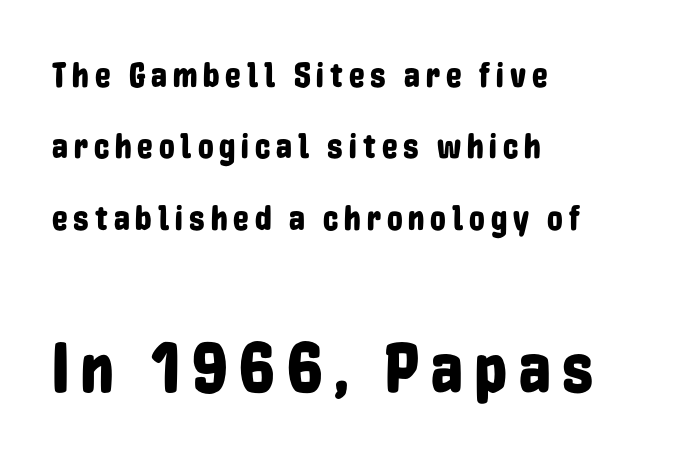
{"serif": "no", "italic": "no", "width": "condensed", "stroke_contrast": "low", "x_height": "medium", "monospaced": "no", "underline": "no", "align": "left", "line_spacing": "loose", "line_spacing_ratio": 2.04, "larger_block": "second", "size_ratio": 2.0, "glyph_px": 70}
